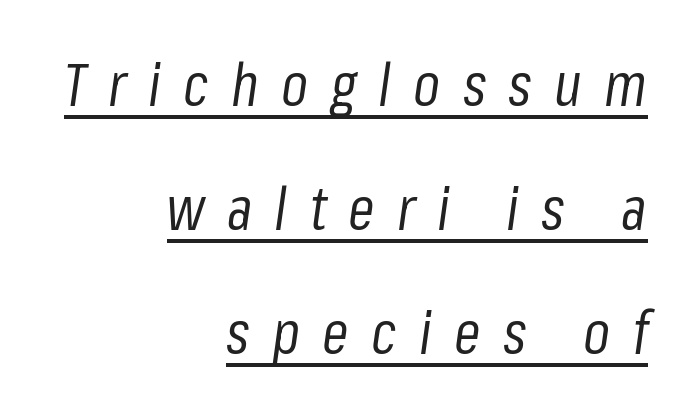
{"italic": "yes", "lean": "right", "slant_degrees": 8, "bold": "no", "weight": "regular", "width": "condensed", "stroke_contrast": "low", "x_height": "medium", "monospaced": "no", "underline": "yes", "align": "right", "line_spacing": "loose", "line_spacing_ratio": 2.07, "letter_spacing": "wide", "letter_spacing_em": 0.37, "glyph_px": 60}
